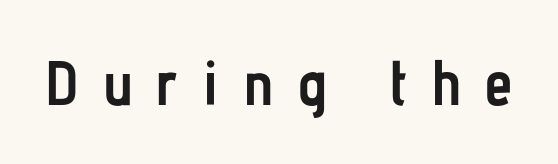
Q: Is the text bold? A: Yes.
Q: Is the text italic (slanted)? A: No, it is upright.
Q: Is the typeface a serif or a sans-serif typeface? A: Sans-serif.
Q: Is the text underlined? A: No.
Q: Is the spacing between letters normal or unusually wide? A: Unusually wide.
Q: Width (condensed, normal, or wide)? A: Condensed.
Q: Stroke contrast? A: Low.
Q: x-height? A: Medium.
Q: Monospaced? A: No.
